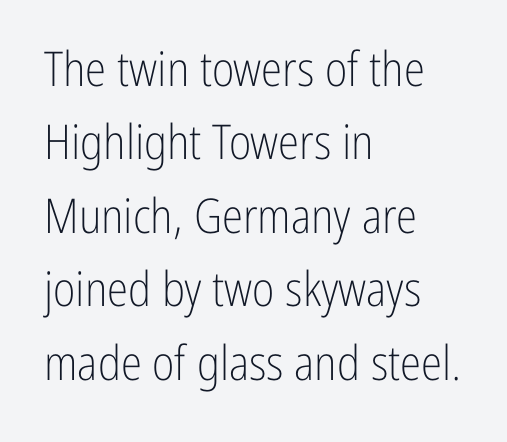
Q: Is the text bold? A: No.
Q: Is the text italic (slanted)? A: No, it is upright.
Q: Is the typeface a serif or a sans-serif typeface? A: Sans-serif.
Q: Is the text underlined? A: No.
Q: How is the paragraph aligned? A: Left-aligned.
Q: Is the spacing between letters normal or unusually wide? A: Normal.
Q: Is the spacing between lines tight, normal or loose? A: Normal.
Q: Width (condensed, normal, or wide)? A: Condensed.
Q: Stroke contrast? A: Low.
Q: x-height? A: Medium.
Q: Monospaced? A: No.
